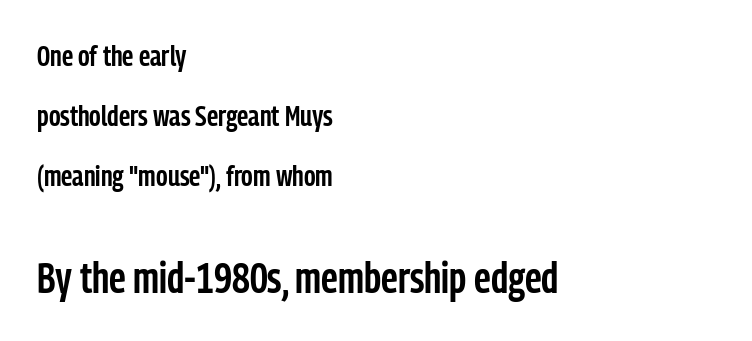
The line-height multiplier appears high, well above default. Unmarked baselines from the first word to the last. Spacing between characters is what you'd get straight out of the box. Serif or sans? Sans — the stroke terminals are bare.
